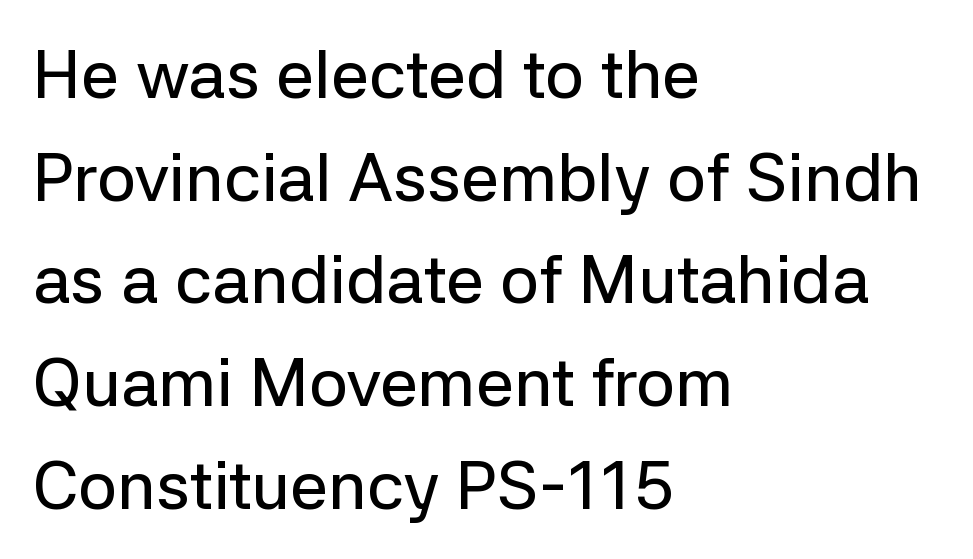
The image shows 68 px sans-serif type, upright; set left-aligned, normal line spacing (1.51x), normal letter spacing, not underlined; low stroke contrast and a medium x-height.
